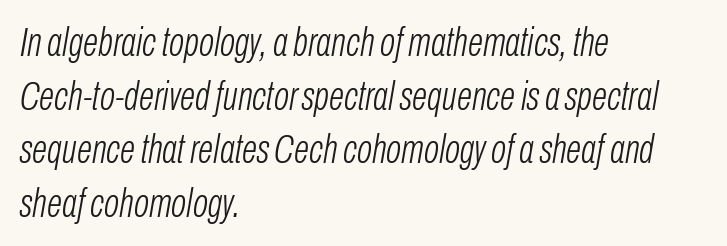
The image shows 40 px light, condensed type, italic (leaning right); set left-aligned, normal line spacing (1.34x), normal letter spacing, not underlined; low stroke contrast and a medium x-height.
